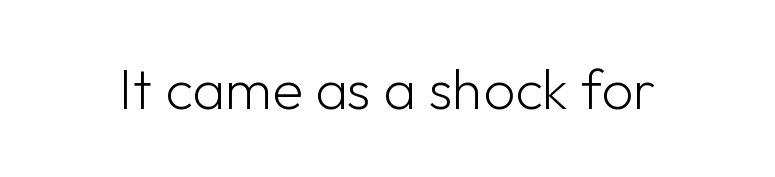
Q: Is the text bold? A: No.
Q: Is the text italic (slanted)? A: No, it is upright.
Q: Is the typeface a serif or a sans-serif typeface? A: Sans-serif.
Q: Is the text underlined? A: No.
Q: Is the spacing between letters normal or unusually wide? A: Normal.
Q: Width (condensed, normal, or wide)? A: Normal.
Q: Stroke contrast? A: Low.
Q: x-height? A: Medium.
Q: Monospaced? A: No.
